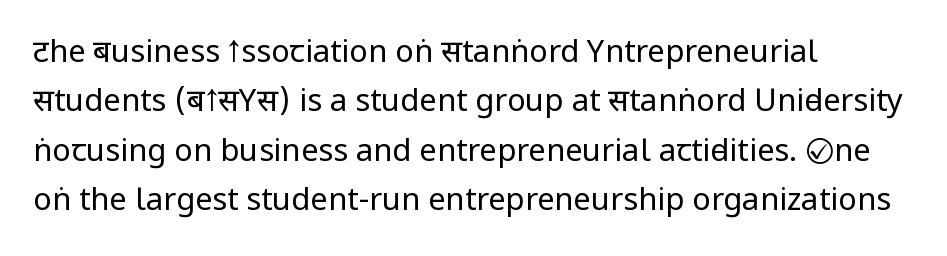
Q: Is the text bold? A: No.
Q: Is the text italic (slanted)? A: No, it is upright.
Q: Is the typeface a serif or a sans-serif typeface? A: Sans-serif.
Q: Is the text underlined? A: No.
Q: How is the paragraph aligned? A: Left-aligned.
Q: Is the spacing between letters normal or unusually wide? A: Normal.
Q: Is the spacing between lines tight, normal or loose? A: Normal.
Q: Width (condensed, normal, or wide)? A: Condensed.
Q: Stroke contrast? A: Low.
Q: x-height? A: Large.
Q: Monospaced? A: No.
